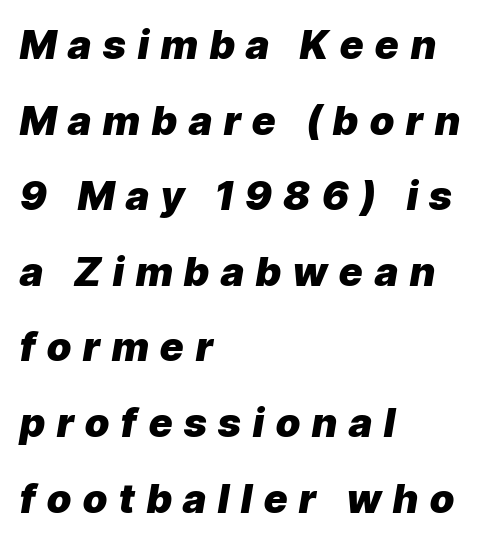
{"italic": "yes", "lean": "right", "slant_degrees": 9, "bold": "yes", "weight": "heavy", "width": "normal", "stroke_contrast": "low", "x_height": "medium", "monospaced": "no", "underline": "no", "align": "left", "line_spacing_ratio": 1.89, "letter_spacing": "wide", "letter_spacing_em": 0.3, "glyph_px": 40}
